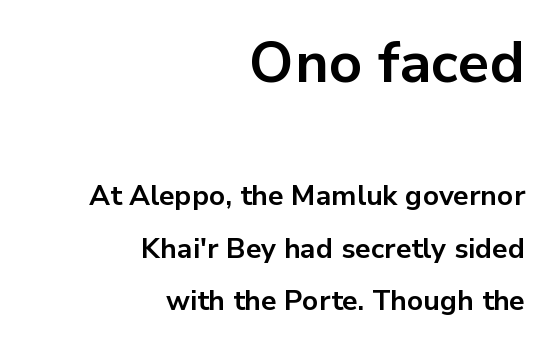
A typesetter would call this proportional, since set widths differ per character. I'd call this a sans setting — the letters go barefoot. The passage shown is not underscored anywhere. Pretty heavy lettering here — definitely bold. Which chunk is bigger? The first one — the top block dwarfs the bottom. Honestly, the letter spacing is just normal — you wouldn't notice it.
